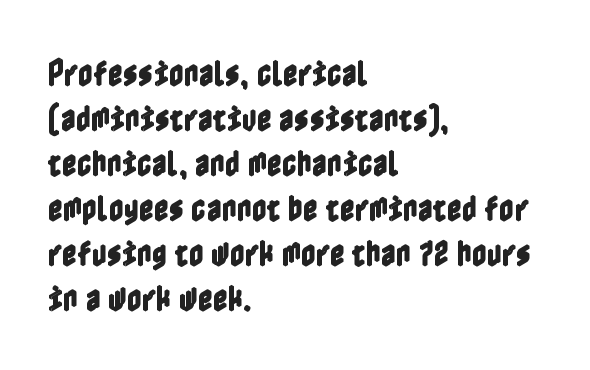
Q: Is the text italic (slanted)? A: No, it is upright.
Q: Is the text underlined? A: No.
Q: How is the paragraph aligned? A: Left-aligned.
Q: Is the spacing between letters normal or unusually wide? A: Normal.
Q: Is the spacing between lines tight, normal or loose? A: Normal.
Q: Width (condensed, normal, or wide)? A: Condensed.
Q: x-height? A: Medium.
